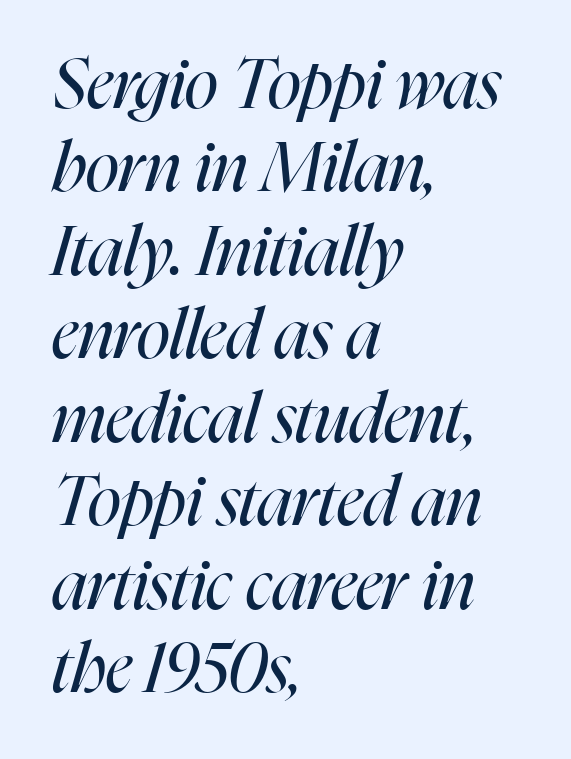
Q: Is the text bold? A: No.
Q: Is the text italic (slanted)? A: Yes, it leans right by about 16 degrees.
Q: Is the text underlined? A: No.
Q: How is the paragraph aligned? A: Left-aligned.
Q: Is the spacing between letters normal or unusually wide? A: Normal.
Q: Width (condensed, normal, or wide)? A: Condensed.
Q: Stroke contrast? A: High.
Q: x-height? A: Medium.
Q: Monospaced? A: No.
